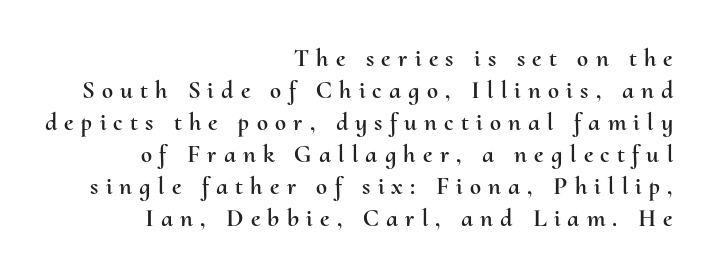
Underlining? Definitely not there. The axis of the letterforms is exactly vertical. What stands out about the letter spacing? Its width — letters are far apart. The vertical gap from one line to the next is medium. Casual observation: everything's shoved over to the right.
